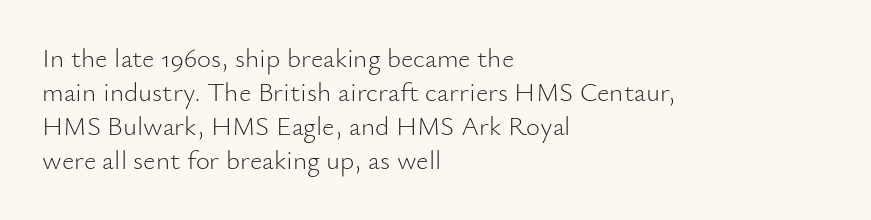
Vertically, the passage feels balanced, rows spaced as you'd expect. The strip under each line holds only bare page. Weight: in the light-to-regular range. Glyph-to-glyph distance matches everyday printed text.
